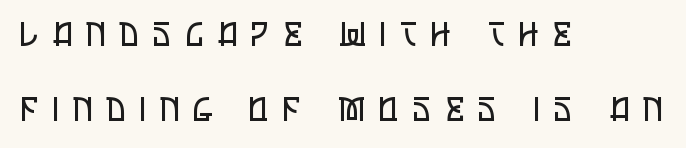
{"serif": "no", "italic": "no", "bold": "no", "weight": "regular", "width": "condensed", "stroke_contrast": "low", "x_height": "large", "monospaced": "no", "underline": "no", "align": "left", "line_spacing": "loose", "line_spacing_ratio": 2.26, "letter_spacing": "wide", "letter_spacing_em": 0.43, "glyph_px": 33}
